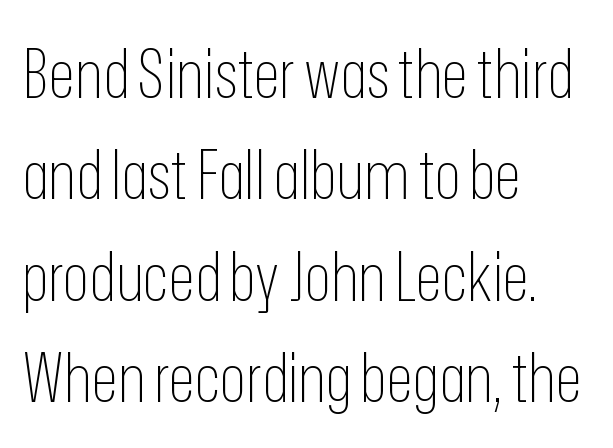
Q: Is the text bold? A: No.
Q: Is the text italic (slanted)? A: No, it is upright.
Q: Is the typeface a serif or a sans-serif typeface? A: Sans-serif.
Q: Is the text underlined? A: No.
Q: How is the paragraph aligned? A: Left-aligned.
Q: Is the spacing between letters normal or unusually wide? A: Normal.
Q: Is the spacing between lines tight, normal or loose? A: Normal.
Q: Width (condensed, normal, or wide)? A: Condensed.
Q: Stroke contrast? A: Low.
Q: x-height? A: Medium.
Q: Monospaced? A: No.
